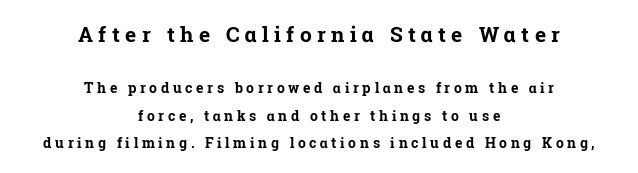
The image shows 21 px bold type, upright; set centered, loose line spacing (1.97x), unusually wide letter spacing (+0.26 em), not underlined; the first (top) block is 1.5x larger.
